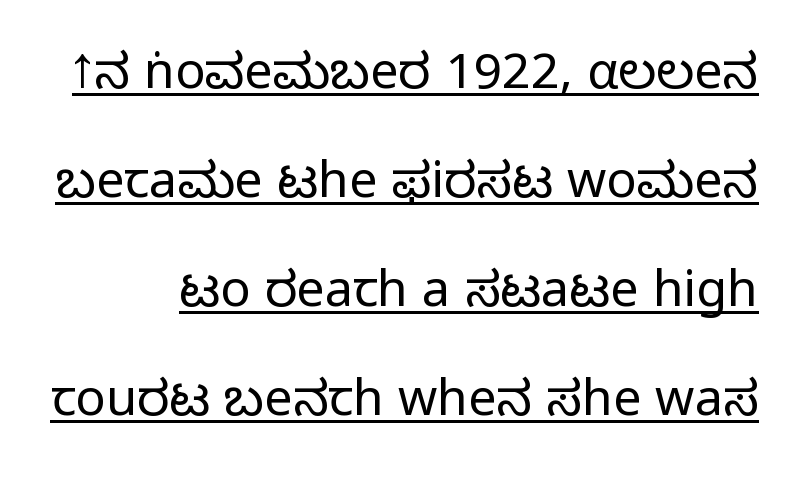
{"serif": "no", "italic": "no", "bold": "no", "weight": "light", "width": "normal", "stroke_contrast": "low", "x_height": "medium", "monospaced": "no", "underline": "yes", "line_spacing": "loose", "line_spacing_ratio": 2.18, "letter_spacing": "normal", "letter_spacing_em": 0.0, "glyph_px": 50}
